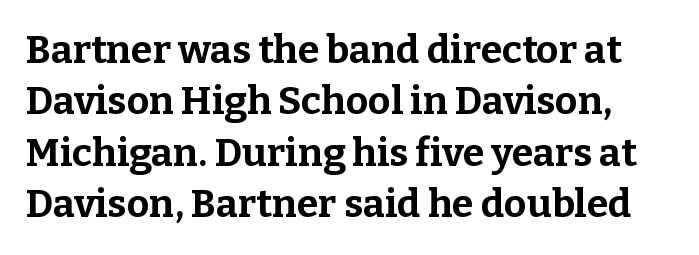
The letterforms sit shoulder to shoulder at normal distance. The passage shown is typed in a proportional face where columns would drift. Quick note: not italic, upright. Successive baselines arrive at the customary interval. A full-strength bold gives these letters their thick strokes. Words float on clear page, feet unadorned.
